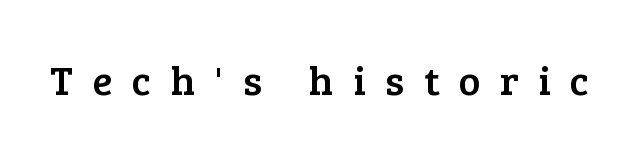
{"serif": "yes", "italic": "no", "width": "normal", "stroke_contrast": "low", "x_height": "medium", "monospaced": "no", "underline": "no", "letter_spacing": "wide", "letter_spacing_em": 0.48, "glyph_px": 41}
